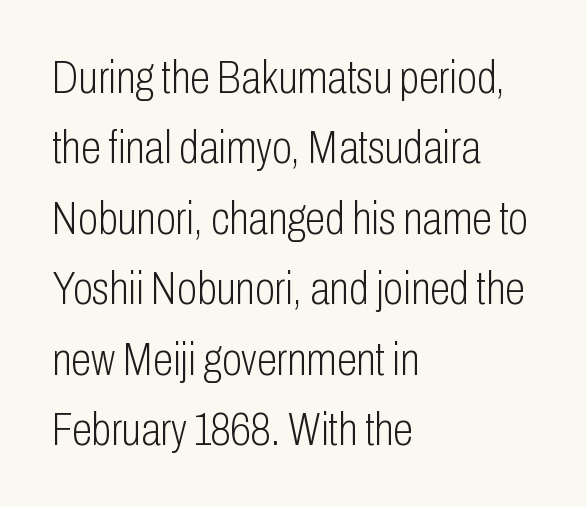
Q: Is the text bold? A: No.
Q: Is the text italic (slanted)? A: No, it is upright.
Q: Is the typeface a serif or a sans-serif typeface? A: Sans-serif.
Q: Is the text underlined? A: No.
Q: How is the paragraph aligned? A: Left-aligned.
Q: Is the spacing between letters normal or unusually wide? A: Normal.
Q: Is the spacing between lines tight, normal or loose? A: Normal.
Q: Width (condensed, normal, or wide)? A: Condensed.
Q: Stroke contrast? A: Low.
Q: x-height? A: Medium.
Q: Monospaced? A: No.
